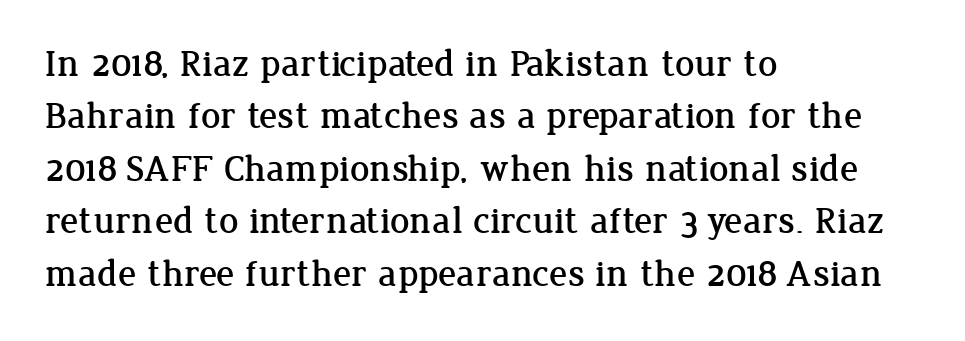
Q: Is the text italic (slanted)? A: No, it is upright.
Q: Is the typeface a serif or a sans-serif typeface? A: Serif.
Q: Is the text underlined? A: No.
Q: How is the paragraph aligned? A: Left-aligned.
Q: Is the spacing between letters normal or unusually wide? A: Normal.
Q: Is the spacing between lines tight, normal or loose? A: Normal.
Q: Width (condensed, normal, or wide)? A: Normal.
Q: Stroke contrast? A: Low.
Q: x-height? A: Medium.
Q: Monospaced? A: No.
